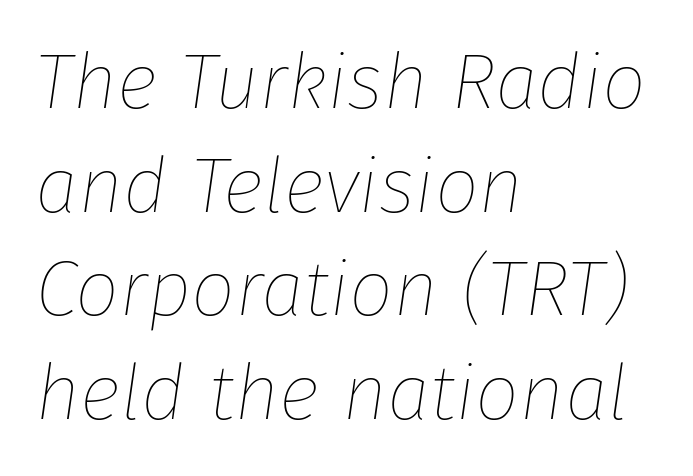
Q: Is the text bold? A: No.
Q: Is the text italic (slanted)? A: Yes, it leans right by about 8 degrees.
Q: Is the text underlined? A: No.
Q: How is the paragraph aligned? A: Left-aligned.
Q: Is the spacing between letters normal or unusually wide? A: Normal.
Q: Is the spacing between lines tight, normal or loose? A: Normal.
Q: Width (condensed, normal, or wide)? A: Normal.
Q: Stroke contrast? A: Low.
Q: x-height? A: Medium.
Q: Monospaced? A: No.
